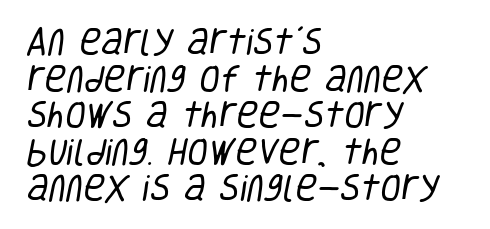
{"serif": "no", "bold": "no", "weight": "regular", "width": "condensed", "stroke_contrast": "low", "x_height": "large", "monospaced": "no", "underline": "no", "align": "left", "line_spacing_ratio": 1.22, "letter_spacing": "normal", "letter_spacing_em": 0.0, "glyph_px": 30}
